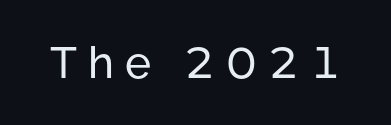
A typesetter would call this proportional, since set widths differ per character. Is there any slant? The stems are plumb. Has an underline been added? It has not. Substantial extra tracking has been applied to these lines. Serifs: no, the terminals of the letterforms are clean.
